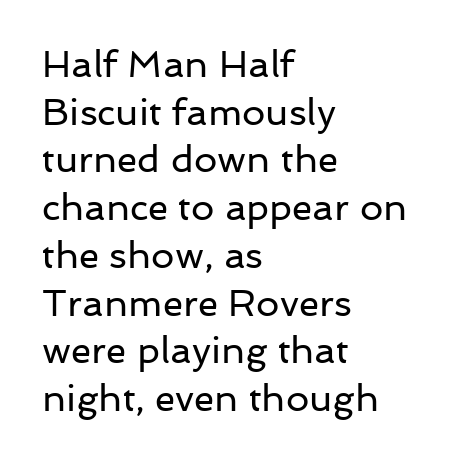
The image shows 37 px regular-weight sans-serif type, upright; set left-aligned, normal line spacing (1.29x), normal letter spacing, not underlined; low stroke contrast and a medium x-height.
